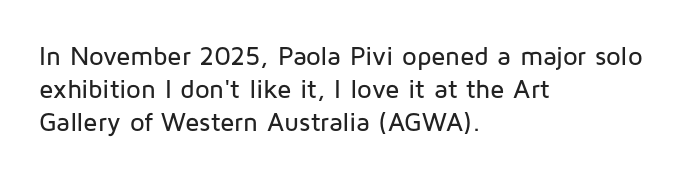
The foot of each line stays bare and open. Leading matches the norm, producing a regular column. The paragraph shown leans on its left margin. The gaps between neighbouring characters are ordinary and unremarkable. Italic? Not at all — the glyphs are vertical.
